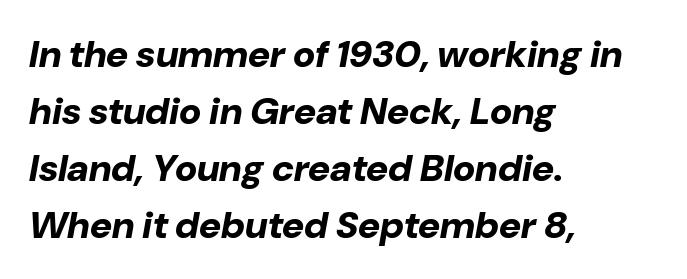
Q: Is the text bold? A: Yes.
Q: Is the text italic (slanted)? A: Yes, it leans right by about 10 degrees.
Q: Is the text underlined? A: No.
Q: How is the paragraph aligned? A: Left-aligned.
Q: Is the spacing between letters normal or unusually wide? A: Normal.
Q: Is the spacing between lines tight, normal or loose? A: Normal.
Q: Width (condensed, normal, or wide)? A: Normal.
Q: Stroke contrast? A: Low.
Q: x-height? A: Medium.
Q: Monospaced? A: No.
